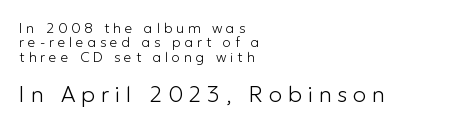
The image shows 22 px text type, upright; set left-aligned, tight line spacing (1.03x), unusually wide letter spacing (+0.27 em), not underlined; the second (bottom) block is 1.57x larger.
